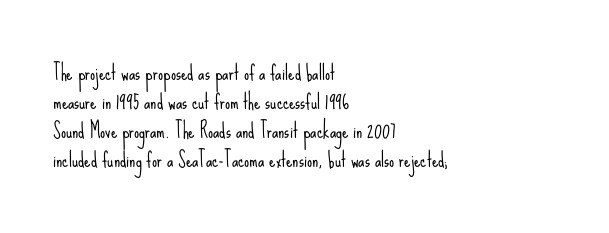
Beneath every word, the page is bare. Stems here are at most as thick as an everyday book face. When letters stand straight like this, we call the style roman or upright. This rendering leaves character spacing at its baseline value. The rendering uses a moderate line-height, typical for paragraphs.
